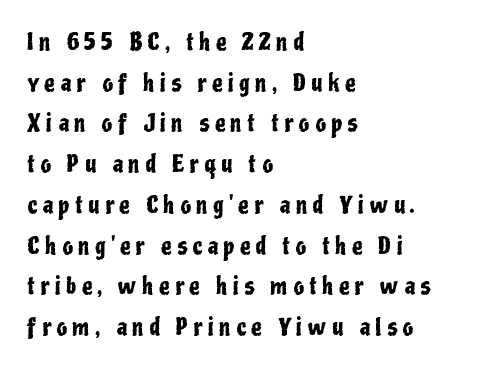
Q: Is the text italic (slanted)? A: No, it is upright.
Q: Is the text underlined? A: No.
Q: How is the paragraph aligned? A: Left-aligned.
Q: Is the spacing between letters normal or unusually wide? A: Unusually wide.
